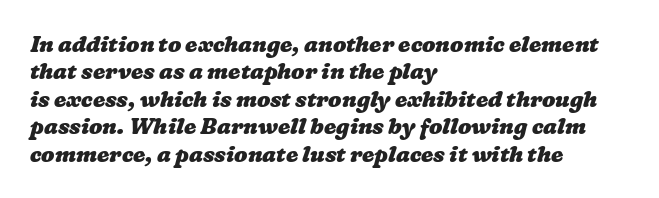
The lines sit at an ordinary, default distance from one another. Has an underline been added? It has not. As a designer I'd log this as weight 700, bold. Reading down the block, your eye returns to a fixed left position each line. Nobody touched the tracking dial on this one.
